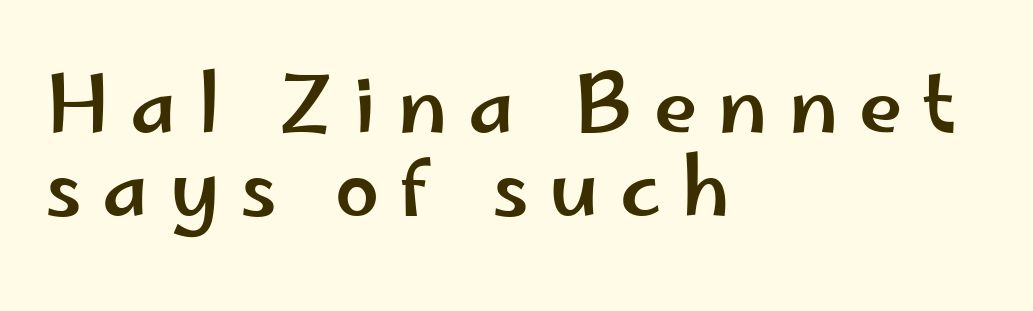
The image shows 79 px wide sans-serif type, upright; set left-aligned, tight line spacing (1.05x), unusually wide letter spacing (+0.26 em), not underlined; low stroke contrast and a small x-height.
